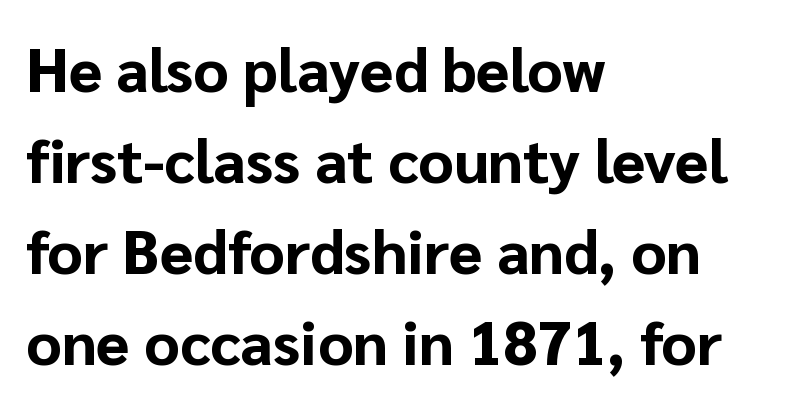
{"serif": "no", "italic": "no", "bold": "yes", "weight": "bold", "width": "normal", "stroke_contrast": "low", "x_height": "medium", "monospaced": "no", "underline": "no", "align": "left", "line_spacing": "normal", "line_spacing_ratio": 1.49, "letter_spacing": "normal", "letter_spacing_em": 0.0, "glyph_px": 61}
